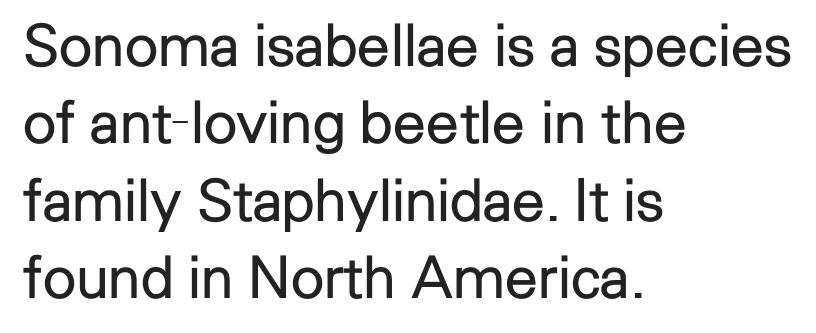
The face used here is proportionally spaced, like ordinary book or web type. Counters stay open thanks to moderate or lighter strokes. The horizontal fit of the characters is conventional and even. Examine the stroke ends and you'll find no serifs.
